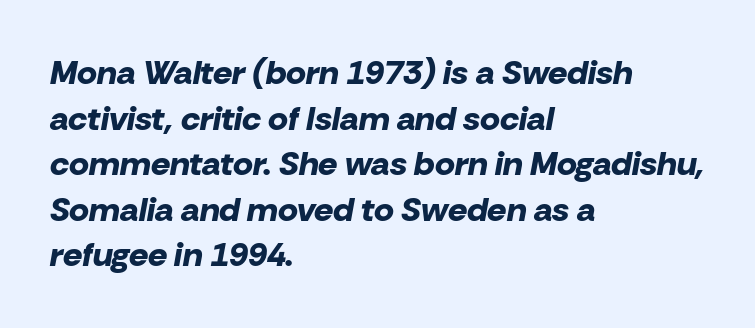
{"italic": "yes", "lean": "right", "slant_degrees": 10, "bold": "yes", "weight": "bold", "width": "normal", "stroke_contrast": "low", "x_height": "medium", "monospaced": "no", "underline": "no", "align": "left", "line_spacing": "normal", "line_spacing_ratio": 1.34, "letter_spacing": "normal", "letter_spacing_em": 0.0, "glyph_px": 34}
